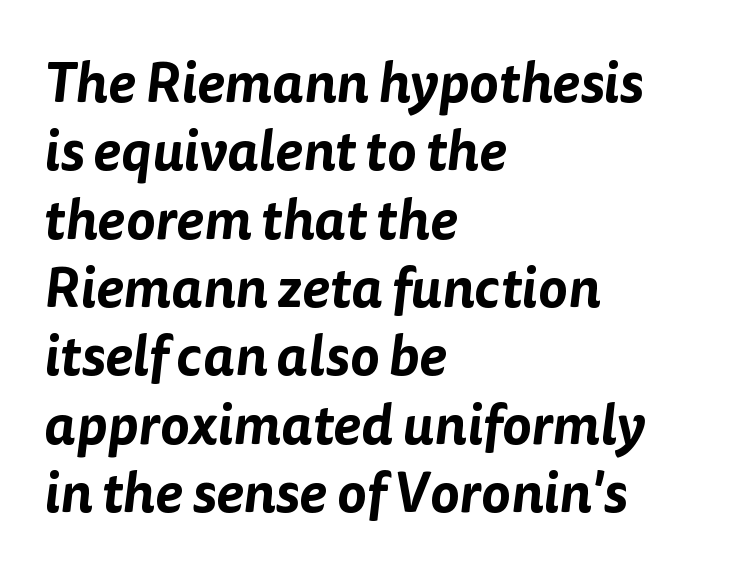
Q: Is the typeface a serif or a sans-serif typeface? A: Sans-serif.
Q: Is the text underlined? A: No.
Q: How is the paragraph aligned? A: Left-aligned.
Q: Is the spacing between letters normal or unusually wide? A: Normal.
Q: Width (condensed, normal, or wide)? A: Normal.
Q: Stroke contrast? A: Low.
Q: x-height? A: Medium.
Q: Monospaced? A: No.
